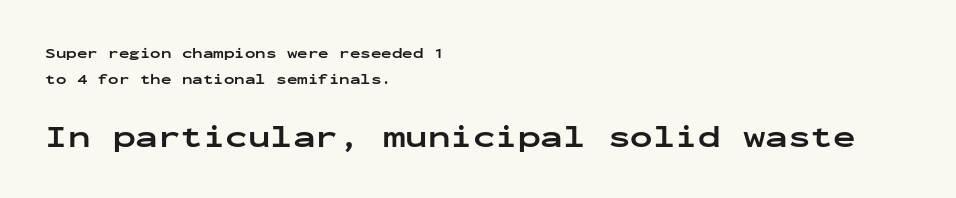
Q: Is the text bold? A: Yes.
Q: Is the text italic (slanted)? A: No, it is upright.
Q: Is the typeface a serif or a sans-serif typeface? A: Sans-serif.
Q: Is the text underlined? A: No.
Q: How is the paragraph aligned? A: Left-aligned.
Q: Is the spacing between letters normal or unusually wide? A: Normal.
Q: Which block of text is set in a larger size, the first (top) or the second (bottom)? A: The second (bottom) one.
Q: Width (condensed, normal, or wide)? A: Wide.
Q: Stroke contrast? A: Low.
Q: x-height? A: Medium.
Q: Monospaced? A: Yes.
